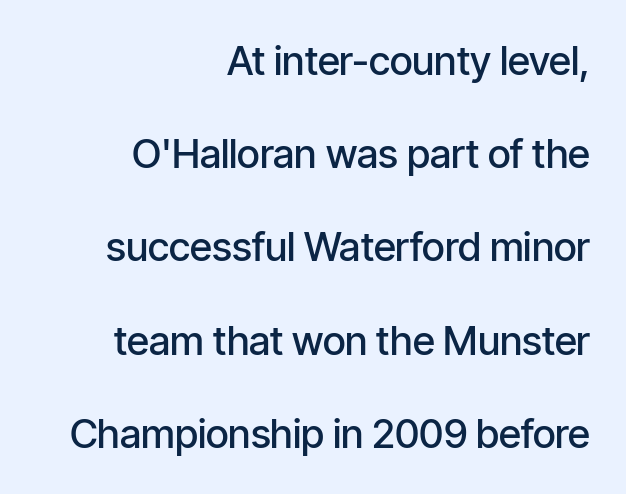
The image shows 40 px semibold, condensed sans-serif type, upright; set right-aligned, loose line spacing (2.33x), normal letter spacing, not underlined; low stroke contrast and a medium x-height.
